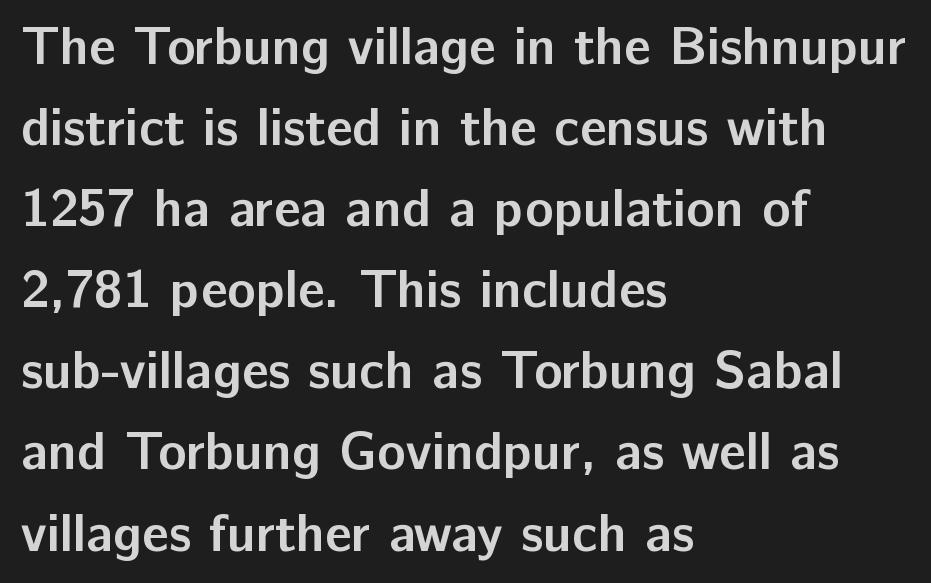
Is the block centered? No — it sits flush against the left margin. Bold? Absolutely — the strokes are thick and heavy. What's the leading like? Ordinary, nothing unusual. The passage shown is typed in a proportional face where columns would drift. Designer's note — italics off, roman on.
